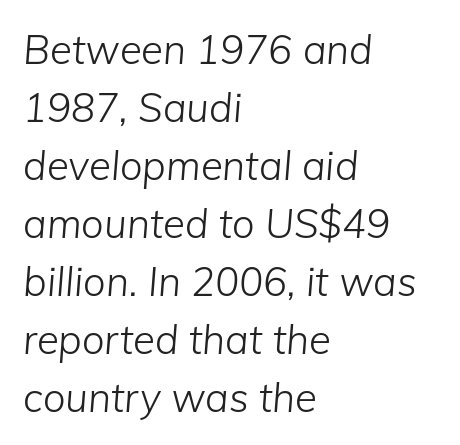
Q: Is the text bold? A: No.
Q: Is the text italic (slanted)? A: Yes, it leans right by about 5 degrees.
Q: Is the text underlined? A: No.
Q: How is the paragraph aligned? A: Left-aligned.
Q: Is the spacing between letters normal or unusually wide? A: Normal.
Q: Is the spacing between lines tight, normal or loose? A: Normal.
Q: Width (condensed, normal, or wide)? A: Normal.
Q: Stroke contrast? A: Low.
Q: x-height? A: Medium.
Q: Monospaced? A: No.
